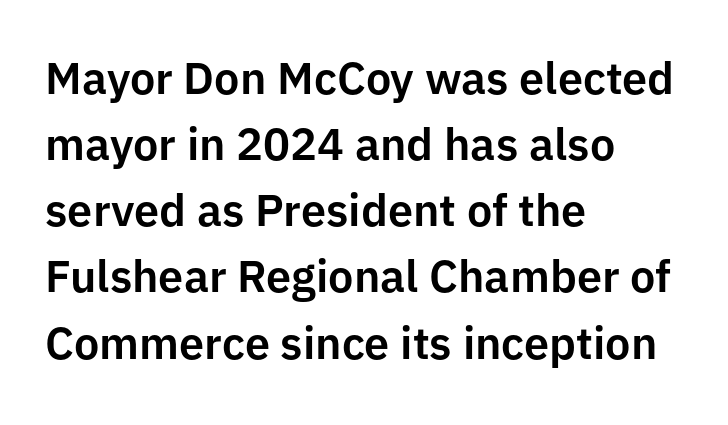
Inter-character spacing is left at the font's built-in metrics. Nope, not italic — everything's standing straight. The face used here is a sans, in the tradition of grotesques and geometrics. The rag falls on the right side of this text block. The vertical gap from one line to the next is medium. The string is rendered with underlining switched off.
